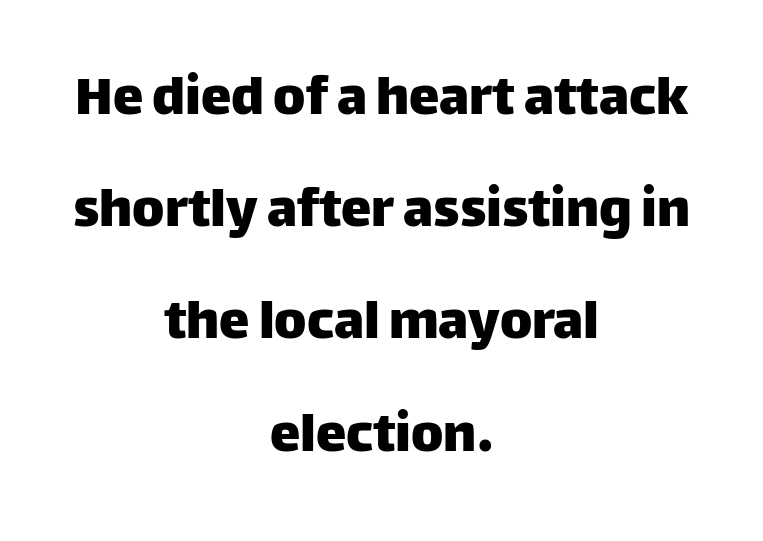
Q: Is the text italic (slanted)? A: No, it is upright.
Q: Is the typeface a serif or a sans-serif typeface? A: Sans-serif.
Q: Is the text underlined? A: No.
Q: How is the paragraph aligned? A: Centered.
Q: Is the spacing between letters normal or unusually wide? A: Normal.
Q: Width (condensed, normal, or wide)? A: Normal.
Q: Stroke contrast? A: Low.
Q: x-height? A: Large.
Q: Monospaced? A: No.
